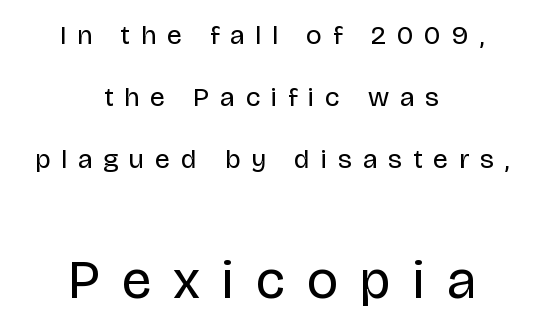
The image shows 54 px regular-weight sans-serif type, upright; set centered, loose line spacing (2.3x), unusually wide letter spacing (+0.41 em), not underlined; the second (bottom) block is 2.0x larger; low stroke contrast and a large x-height.
